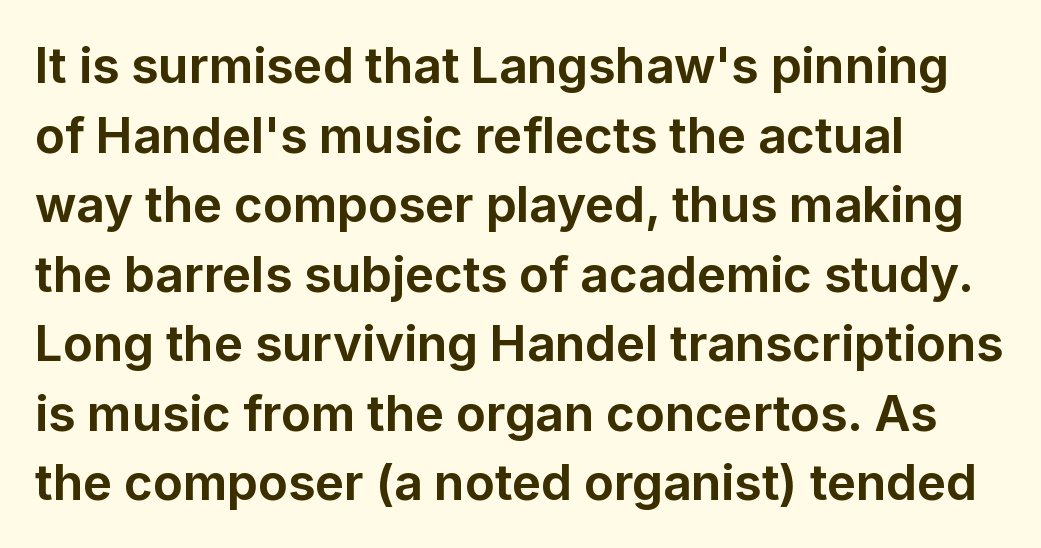
The image shows 49 px bold sans-serif type, upright; set left-aligned, normal line spacing (1.42x), normal letter spacing, not underlined; low stroke contrast and a medium x-height.
